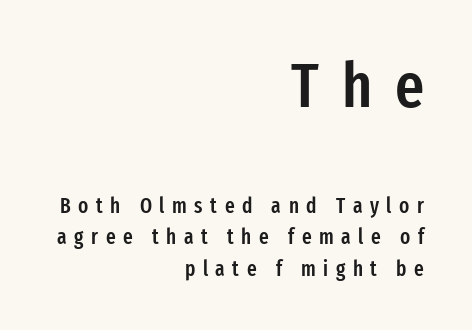
Q: Is the text bold? A: Semi-bold.
Q: Is the text italic (slanted)? A: No, it is upright.
Q: Is the typeface a serif or a sans-serif typeface? A: Sans-serif.
Q: Is the text underlined? A: No.
Q: How is the paragraph aligned? A: Right-aligned.
Q: Is the spacing between letters normal or unusually wide? A: Unusually wide.
Q: Is the spacing between lines tight, normal or loose? A: Normal.
Q: Which block of text is set in a larger size, the first (top) or the second (bottom)? A: The first (top) one.
Q: Width (condensed, normal, or wide)? A: Condensed.
Q: Stroke contrast? A: Low.
Q: x-height? A: Medium.
Q: Monospaced? A: No.
